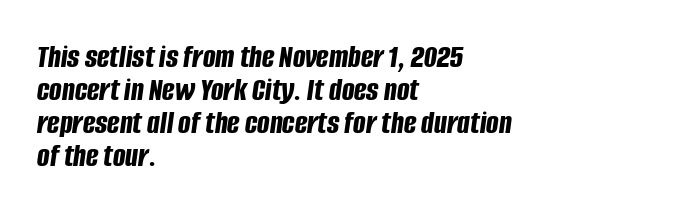
Q: Is the text bold? A: Yes.
Q: Is the text italic (slanted)? A: Yes, it leans right by about 8 degrees.
Q: Is the text underlined? A: No.
Q: How is the paragraph aligned? A: Left-aligned.
Q: Is the spacing between letters normal or unusually wide? A: Normal.
Q: Is the spacing between lines tight, normal or loose? A: Tight.
Q: Width (condensed, normal, or wide)? A: Condensed.
Q: Stroke contrast? A: Low.
Q: x-height? A: Large.
Q: Monospaced? A: No.
